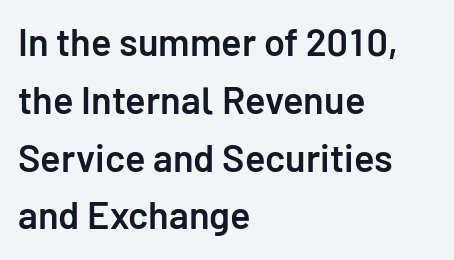
Varying glyph widths throughout — classic text-font behaviour. Posture: straight, roman, zero tilt. Clear beneath every line of the passage. Notice how descenders clear the ascenders below comfortably — that's standard leading.
